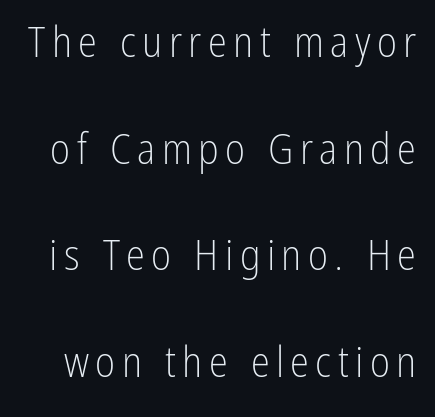
{"serif": "no", "italic": "no", "bold": "no", "weight": "light", "width": "condensed", "stroke_contrast": "low", "x_height": "medium", "monospaced": "no", "underline": "no", "line_spacing": "loose", "line_spacing_ratio": 2.48, "glyph_px": 43}
